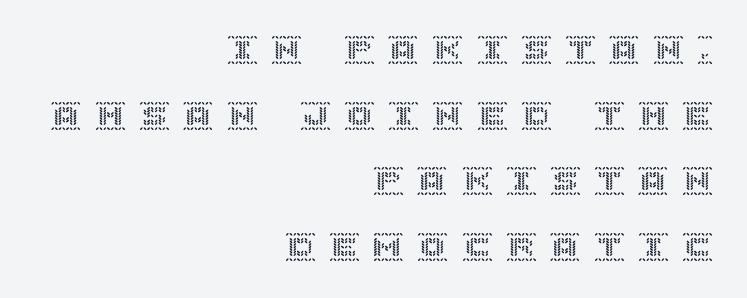
Vertical strokes here are truly vertical. A bare baseline throughout the passage. You could fit nearly another row in the gap between these rows. Tracking here is generous; glyphs stand well apart from one another. The rag falls on the left side of this text block.
